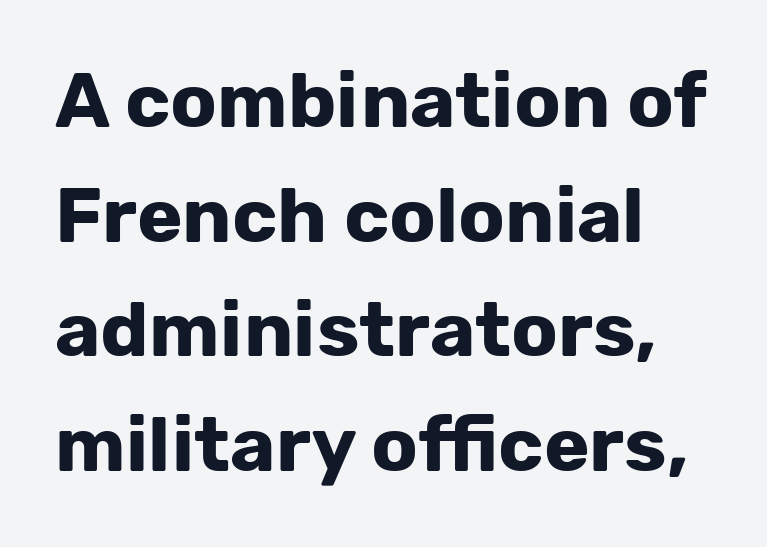
The image shows 77 px bold sans-serif type, upright; set left-aligned, normal line spacing (1.49x), normal letter spacing, not underlined; low stroke contrast and a medium x-height.
